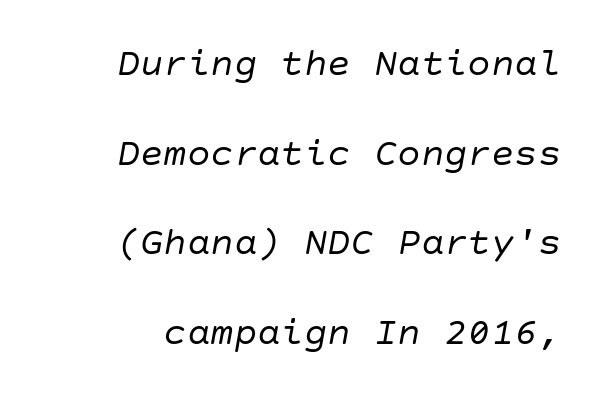
Q: Is the text bold? A: No.
Q: Is the text italic (slanted)? A: Yes, it leans right by about 10 degrees.
Q: Is the text underlined? A: No.
Q: Is the spacing between letters normal or unusually wide? A: Normal.
Q: Is the spacing between lines tight, normal or loose? A: Loose.
Q: Width (condensed, normal, or wide)? A: Normal.
Q: Stroke contrast? A: Low.
Q: x-height? A: Large.
